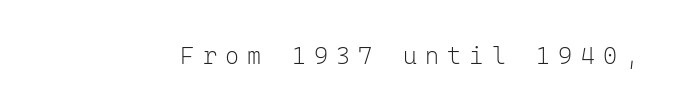
{"italic": "no", "bold": "no", "underline": "no", "letter_spacing": "wide", "letter_spacing_em": 0.34, "glyph_px": 24}
